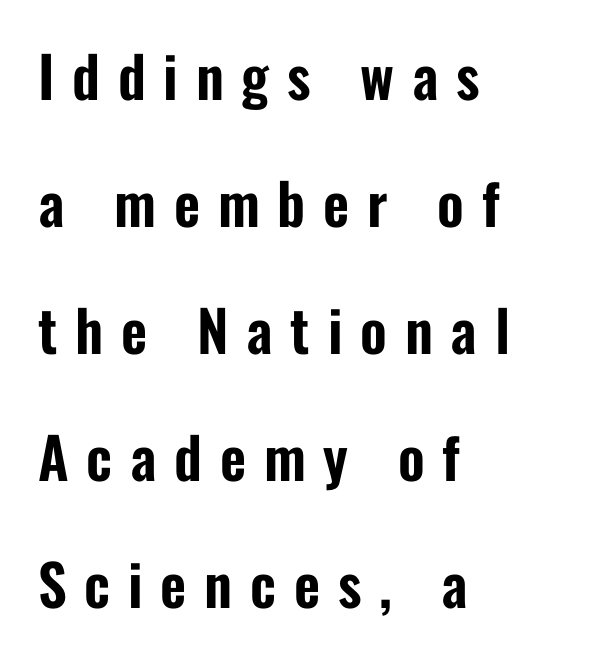
The image shows 57 px condensed sans-serif type, upright; set left-aligned, loose line spacing (2.23x), unusually wide letter spacing (+0.31 em), not underlined; low stroke contrast and a medium x-height.
